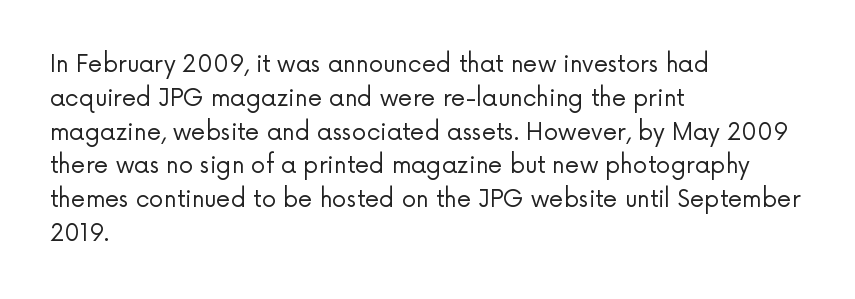
Just letters on the line, the space beneath them empty. Evenly set lines give the paragraph a standard silhouette. Heft: none added — not bold. Notice how the passage keeps a crisp vertical edge on the left only. No extra tracking has been applied to these lines. A roman cut, with each character standing at attention.
